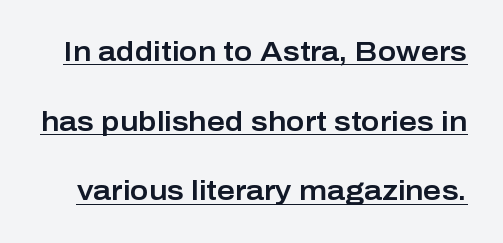
Q: Is the text italic (slanted)? A: No, it is upright.
Q: Is the typeface a serif or a sans-serif typeface? A: Sans-serif.
Q: Is the text underlined? A: Yes.
Q: Is the spacing between letters normal or unusually wide? A: Normal.
Q: Is the spacing between lines tight, normal or loose? A: Loose.
Q: Width (condensed, normal, or wide)? A: Normal.
Q: Stroke contrast? A: Low.
Q: x-height? A: Medium.
Q: Monospaced? A: No.
